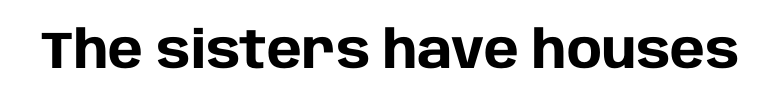
Q: Is the text bold? A: Yes.
Q: Is the text italic (slanted)? A: No, it is upright.
Q: Is the typeface a serif or a sans-serif typeface? A: Sans-serif.
Q: Is the text underlined? A: No.
Q: Is the spacing between letters normal or unusually wide? A: Normal.
Q: Width (condensed, normal, or wide)? A: Normal.
Q: Stroke contrast? A: Low.
Q: x-height? A: Large.
Q: Monospaced? A: No.
